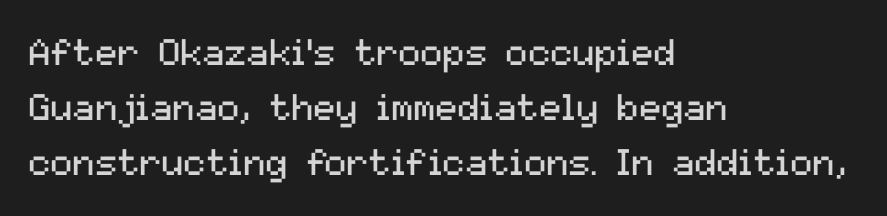
Vertical strokes here are truly vertical. Reading down the column, the eye jumps a familiar distance to each next line. Spacing verdict: proportional, widths tailored to each character. Weight: regular or lighter. Any mark beneath the type? The region is blank.
